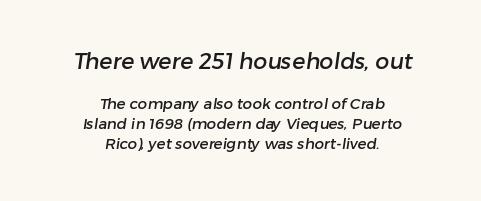
Q: Is the text underlined? A: No.
Q: How is the paragraph aligned? A: Centered.
Q: Is the spacing between letters normal or unusually wide? A: Normal.
Q: Is the spacing between lines tight, normal or loose? A: Normal.
Q: Which block of text is set in a larger size, the first (top) or the second (bottom)? A: The first (top) one.
